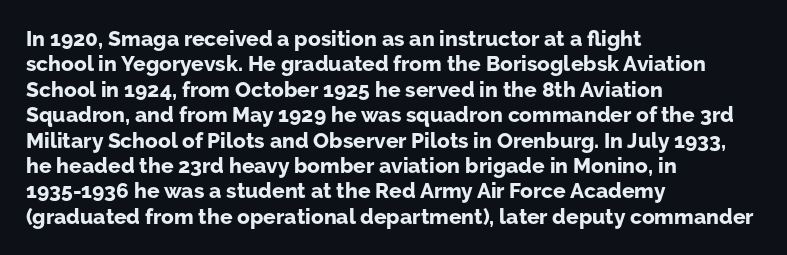
Q: Is the text bold? A: Yes.
Q: Is the text italic (slanted)? A: No, it is upright.
Q: Is the text underlined? A: No.
Q: How is the paragraph aligned? A: Left-aligned.
Q: Is the spacing between letters normal or unusually wide? A: Normal.
